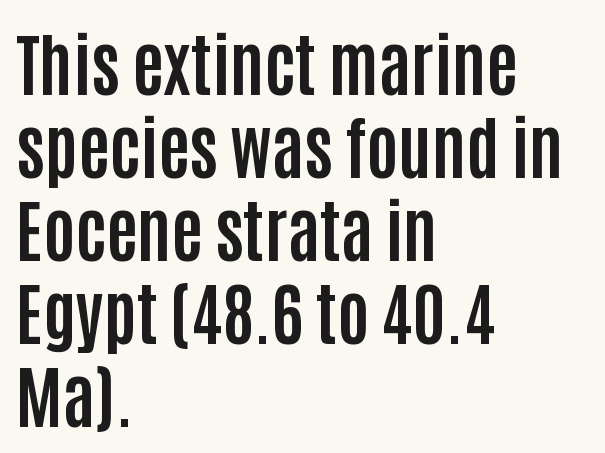
The image shows 68 px bold, condensed sans-serif type, upright; set left-aligned, line spacing 1.22x, normal letter spacing, not underlined; low stroke contrast and a large x-height.
